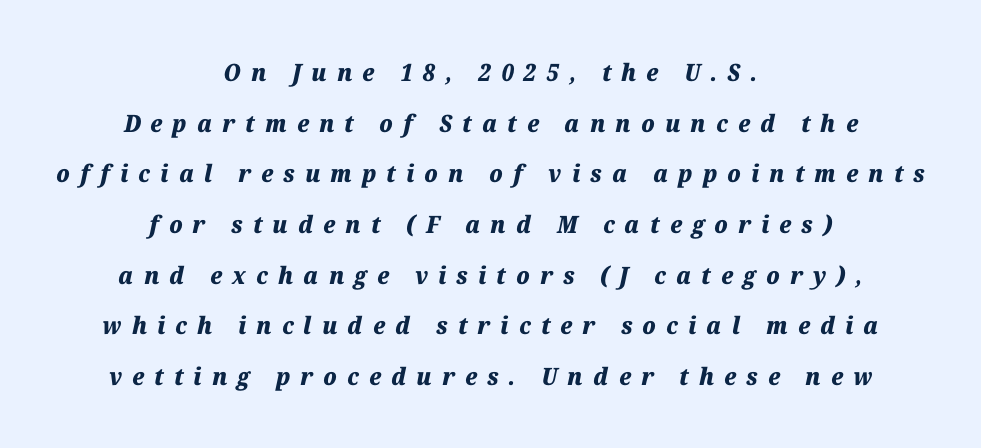
The image shows 24 px bold type, italic (leaning right); set centered, loose line spacing (2.11x), unusually wide letter spacing (+0.42 em), not underlined.
